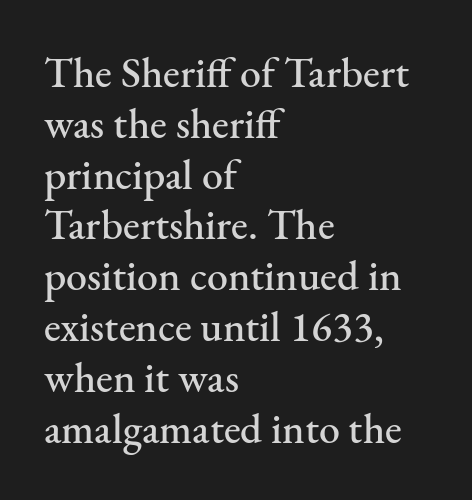
Character widths vary here, with narrow letters taking less room than wide ones. The rendering shows small feet on the letterforms — a serif design. The typesetter chose a ragged-right arrangement here. Tracking value appears to be zero — textbook default spacing. A roman cut, with each character standing at attention.
